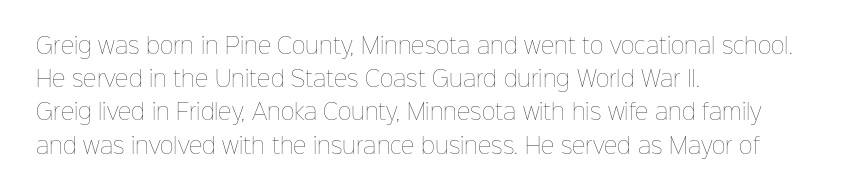
Q: Is the text bold? A: No.
Q: Is the text italic (slanted)? A: No, it is upright.
Q: Is the text underlined? A: No.
Q: How is the paragraph aligned? A: Left-aligned.
Q: Is the spacing between letters normal or unusually wide? A: Normal.
Q: Is the spacing between lines tight, normal or loose? A: Normal.
